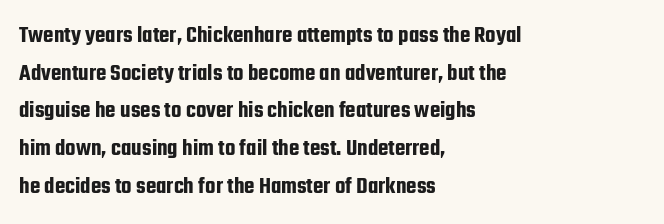
{"italic": "no", "underline": "no", "align": "left", "line_spacing": "normal", "line_spacing_ratio": 1.57, "letter_spacing": "normal", "letter_spacing_em": 0.0, "glyph_px": 24}
